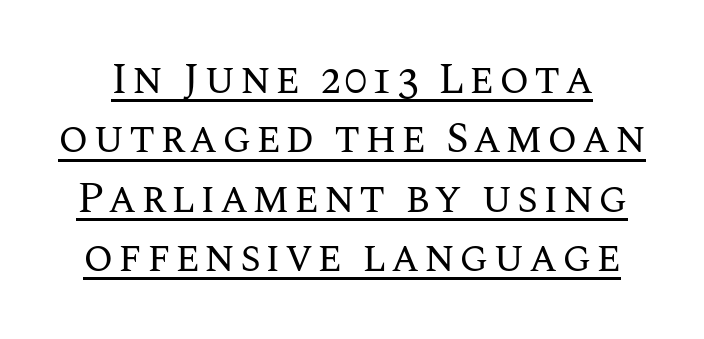
Q: Is the text bold? A: No.
Q: Is the text italic (slanted)? A: No, it is upright.
Q: Is the text underlined? A: Yes.
Q: Is the spacing between lines tight, normal or loose? A: Normal.
Q: Width (condensed, normal, or wide)? A: Normal.
Q: Stroke contrast? A: Medium.
Q: x-height? A: Large.
Q: Monospaced? A: No.
